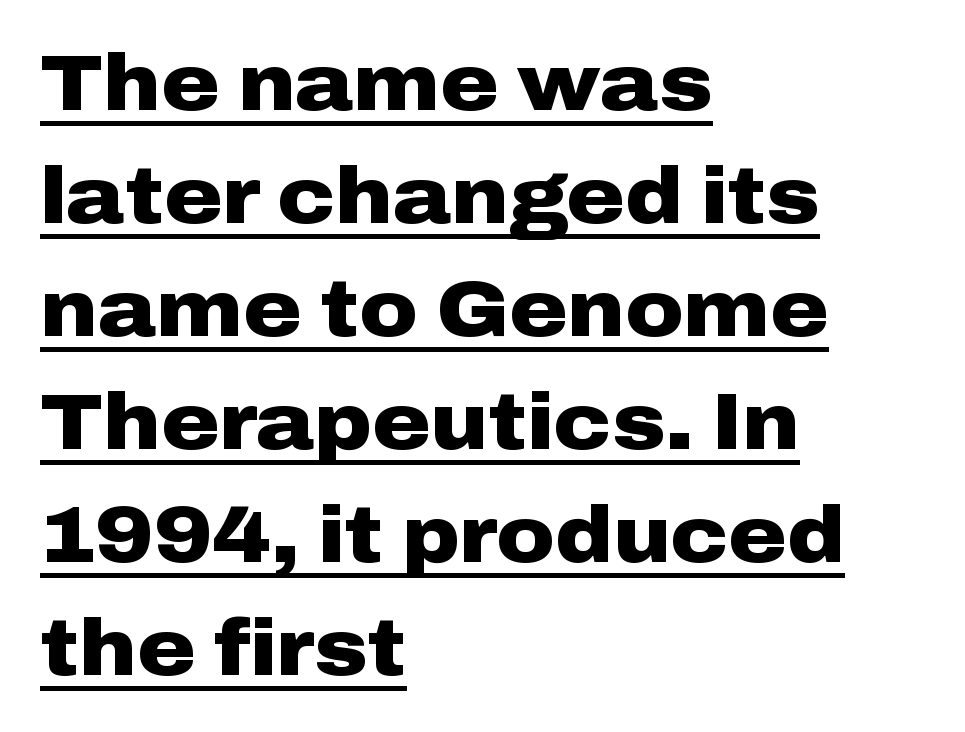
Q: Is the text bold? A: Yes.
Q: Is the text italic (slanted)? A: No, it is upright.
Q: Is the typeface a serif or a sans-serif typeface? A: Sans-serif.
Q: Is the text underlined? A: Yes.
Q: How is the paragraph aligned? A: Left-aligned.
Q: Is the spacing between letters normal or unusually wide? A: Normal.
Q: Is the spacing between lines tight, normal or loose? A: Normal.
Q: Width (condensed, normal, or wide)? A: Wide.
Q: Stroke contrast? A: Low.
Q: x-height? A: Medium.
Q: Monospaced? A: No.
